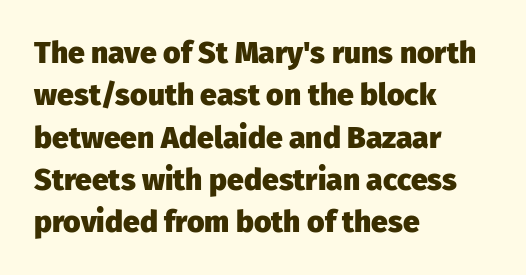
The image shows 30 px heavy sans-serif type, upright; set left-aligned, normal line spacing (1.41x), normal letter spacing, not underlined; low stroke contrast and a medium x-height.
